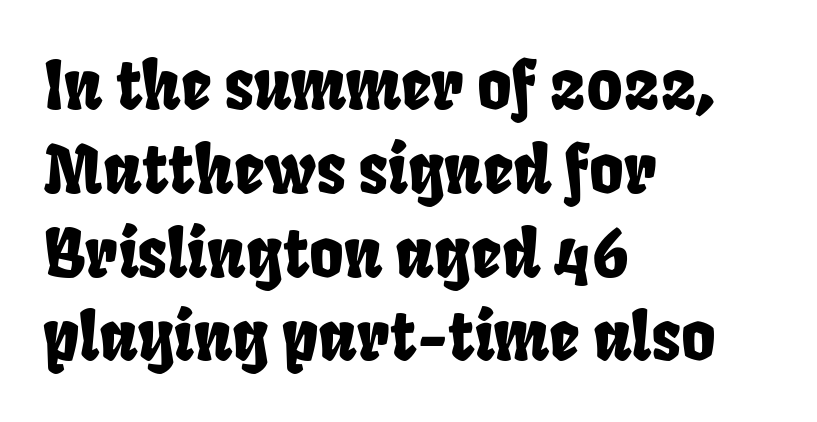
{"serif": "no", "width": "condensed", "stroke_contrast": "low", "x_height": "large", "monospaced": "no", "underline": "no", "align": "left", "line_spacing": "normal", "line_spacing_ratio": 1.27, "letter_spacing": "normal", "letter_spacing_em": 0.0, "glyph_px": 66}
